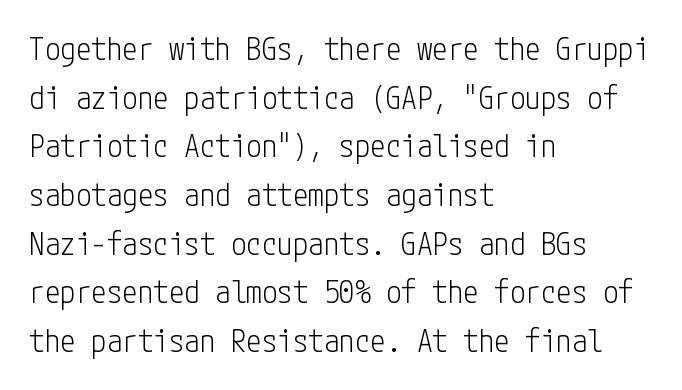
{"serif": "no", "italic": "no", "bold": "no", "weight": "light", "width": "condensed", "stroke_contrast": "low", "x_height": "medium", "underline": "no", "align": "left", "line_spacing": "normal", "line_spacing_ratio": 1.57, "letter_spacing": "normal", "letter_spacing_em": 0.0, "glyph_px": 31}
